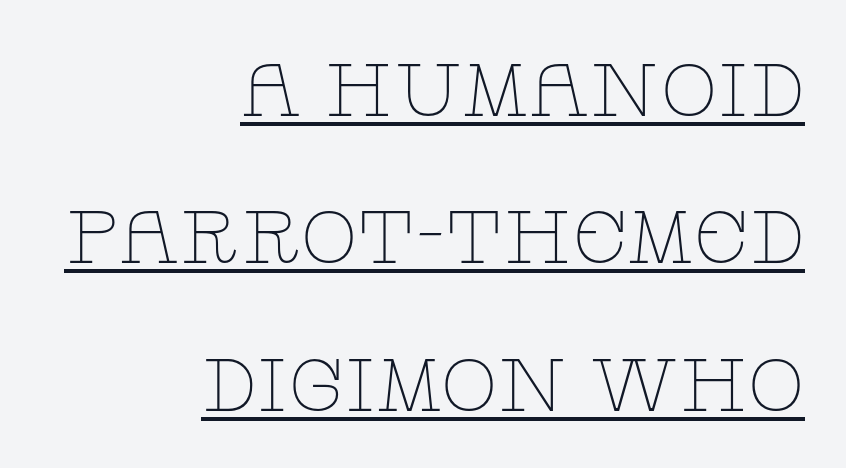
{"serif": "yes", "italic": "no", "bold": "no", "weight": "thin", "width": "wide", "stroke_contrast": "low", "x_height": "large", "monospaced": "no", "underline": "yes", "align": "right", "line_spacing": "loose", "line_spacing_ratio": 1.99, "letter_spacing": "normal", "letter_spacing_em": 0.0, "glyph_px": 74}
